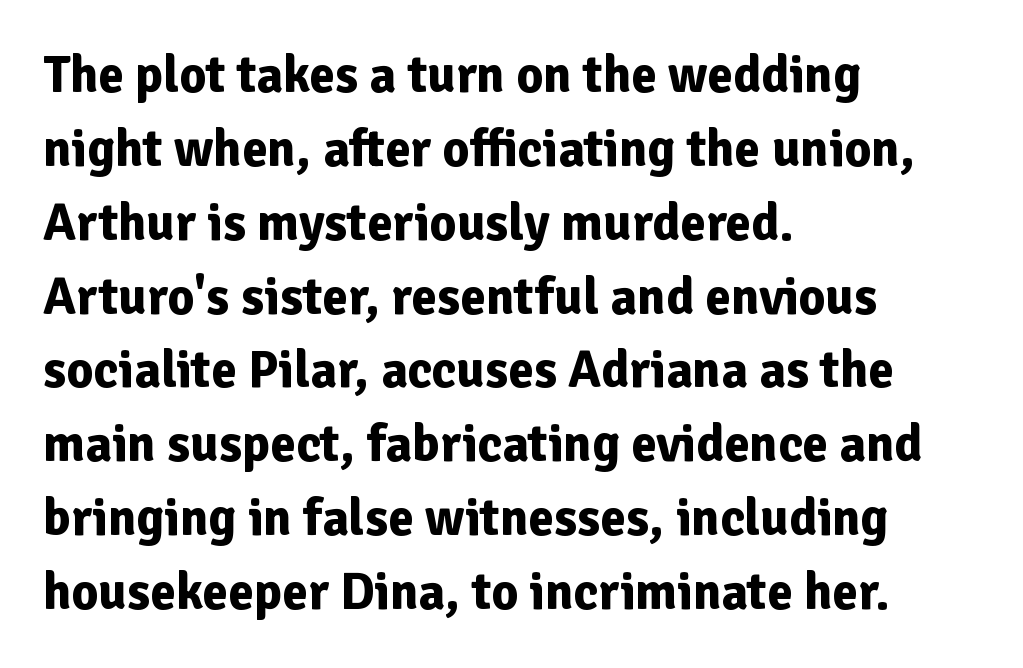
Is this a fixed-width face? No — the glyphs have proportional, varying widths. A typesetter would call this leading conventional body-copy spacing. What kind of face is this? One without serifs — a sans. Tracking here is standard; glyphs follow each other at the usual distance.
